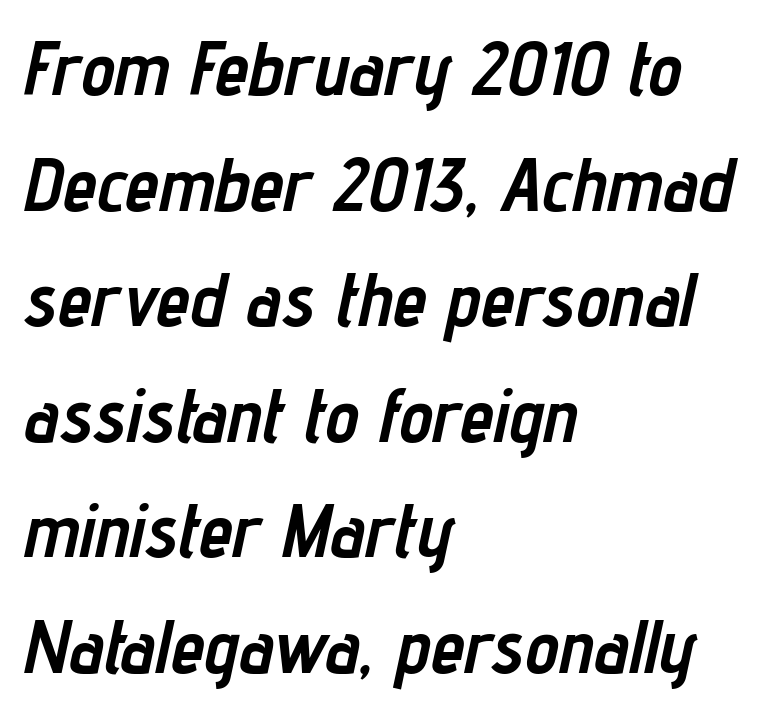
Q: Is the text bold? A: Yes.
Q: Is the text italic (slanted)? A: Yes, it leans right by about 12 degrees.
Q: Is the text underlined? A: No.
Q: How is the paragraph aligned? A: Left-aligned.
Q: Is the spacing between letters normal or unusually wide? A: Normal.
Q: Is the spacing between lines tight, normal or loose? A: Normal.
Q: Width (condensed, normal, or wide)? A: Condensed.
Q: Stroke contrast? A: Low.
Q: x-height? A: Medium.
Q: Monospaced? A: No.
